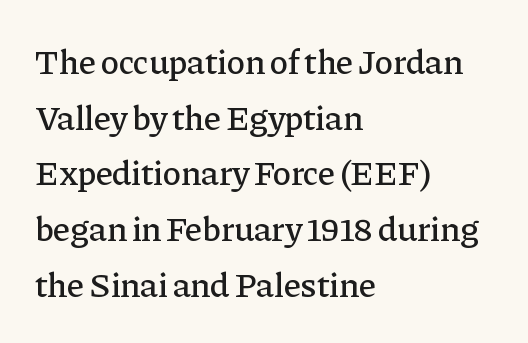
{"serif": "yes", "italic": "no", "width": "normal", "stroke_contrast": "low", "x_height": "medium", "monospaced": "no", "underline": "no", "align": "left", "line_spacing": "normal", "line_spacing_ratio": 1.59, "letter_spacing": "normal", "letter_spacing_em": 0.0, "glyph_px": 35}
